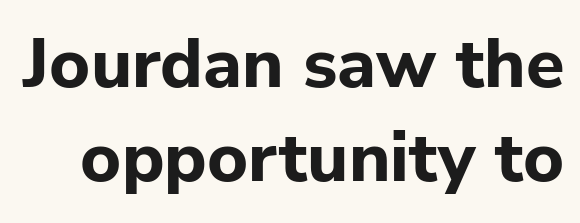
The image shows 70 px bold sans-serif type, upright; set normal line spacing (1.35x), normal letter spacing, not underlined; low stroke contrast and a medium x-height.
